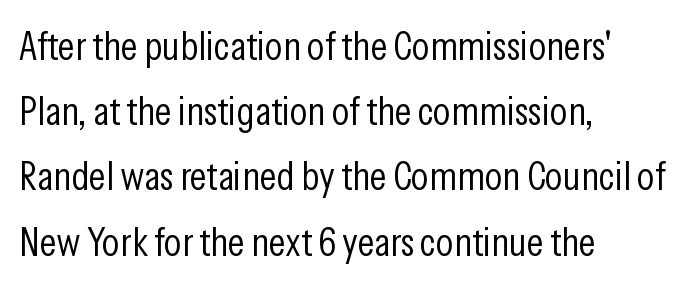
No chunkiness to these letters — they're not bold. Do the characters align in a grid? No, the font is proportional. A student would call this left alignment; a typographer would say flush left, rag right. Unlike italic type, these characters show no tilt at all. Letterform terminals end flat and unadorned throughout the passage.
